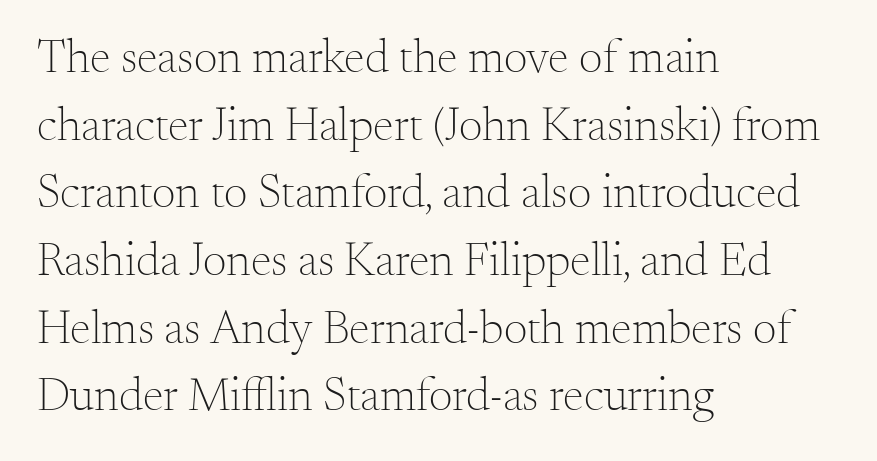
The image shows 47 px light serif type, upright; set left-aligned, normal line spacing (1.44x), normal letter spacing, not underlined; medium stroke contrast and a small x-height.
